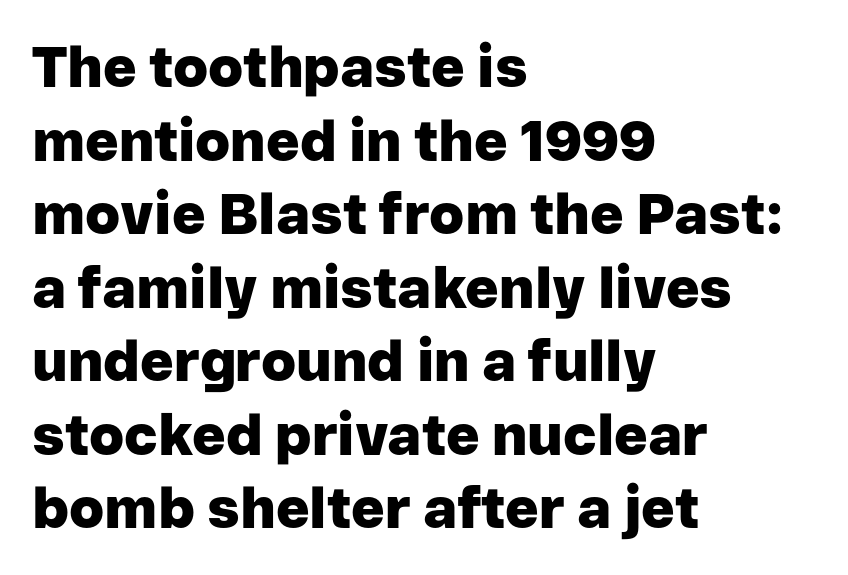
{"serif": "no", "italic": "no", "bold": "yes", "weight": "heavy", "width": "normal", "stroke_contrast": "low", "x_height": "medium", "monospaced": "no", "underline": "no", "align": "left", "line_spacing": "normal", "line_spacing_ratio": 1.29, "letter_spacing": "normal", "letter_spacing_em": 0.0, "glyph_px": 57}
